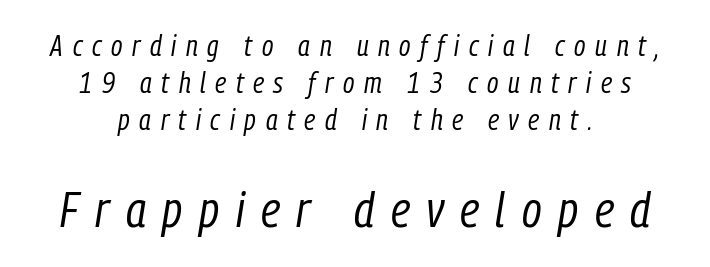
The image shows 50 px regular-weight, condensed type, italic (leaning right); set centered, normal line spacing (1.28x), unusually wide letter spacing (+0.33 em), not underlined; the second (bottom) block is 1.72x larger; low stroke contrast and a medium x-height.
